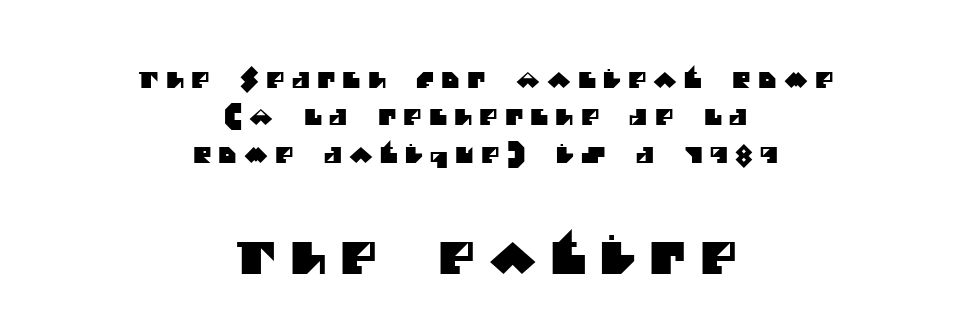
Q: Is the typeface a serif or a sans-serif typeface? A: Sans-serif.
Q: Is the text underlined? A: No.
Q: How is the paragraph aligned? A: Centered.
Q: Is the spacing between letters normal or unusually wide? A: Unusually wide.
Q: Is the spacing between lines tight, normal or loose? A: Normal.
Q: Which block of text is set in a larger size, the first (top) or the second (bottom)? A: The second (bottom) one.
Q: Width (condensed, normal, or wide)? A: Normal.
Q: Stroke contrast? A: Medium.
Q: x-height? A: Large.
Q: Monospaced? A: No.
